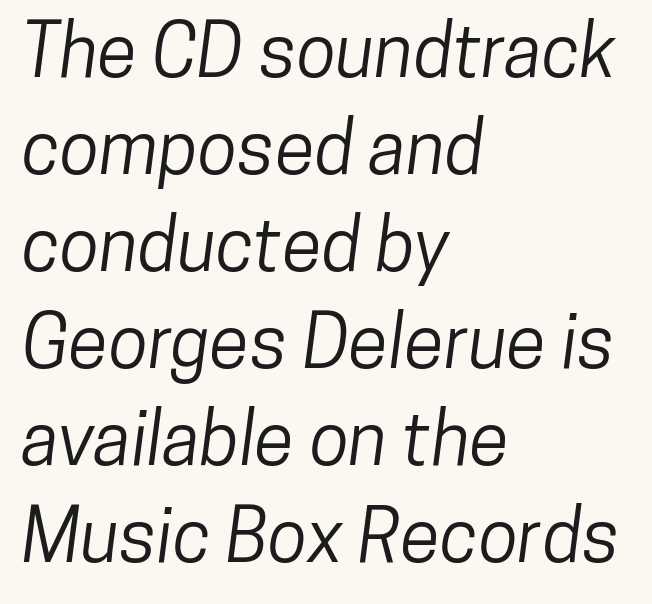
Q: Is the typeface a serif or a sans-serif typeface? A: Sans-serif.
Q: Is the text underlined? A: No.
Q: How is the paragraph aligned? A: Left-aligned.
Q: Is the spacing between letters normal or unusually wide? A: Normal.
Q: Is the spacing between lines tight, normal or loose? A: Normal.
Q: Width (condensed, normal, or wide)? A: Condensed.
Q: Stroke contrast? A: Low.
Q: x-height? A: Medium.
Q: Monospaced? A: No.
